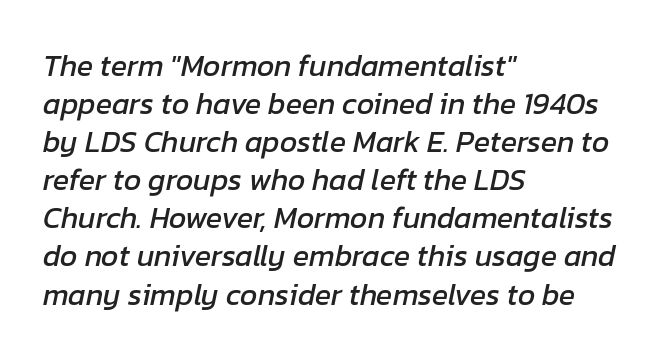
Does the lettering tilt? It does — this is italic. Short and long lines alike share a common starting point at left. Between one letter and the next there's only the usual sliver of space. These lines are rendered in a variable-pitch font. What's the leading like? Ordinary, nothing unusual. Unmarked baselines from the first word to the last.
